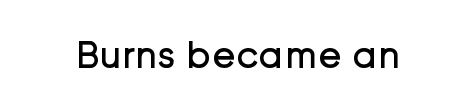
The image shows 40 px regular-weight sans-serif type, upright; set normal letter spacing, not underlined; low stroke contrast and a medium x-height.
